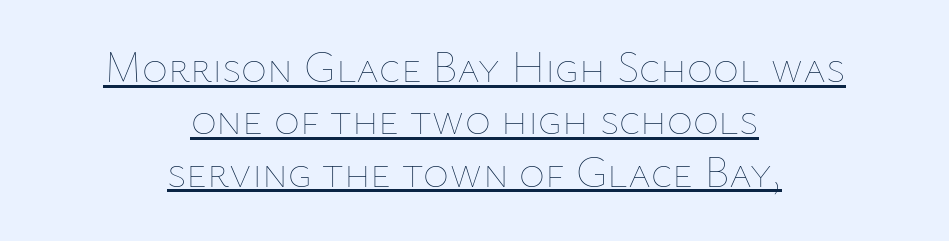
The image shows 44 px thin type, upright; set centered, line spacing 1.19x, normal letter spacing, underlined; low stroke contrast and a medium x-height.
